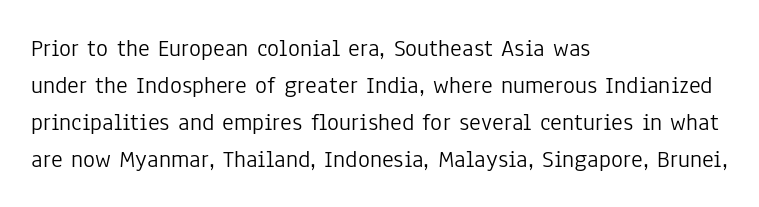
A typesetter would call this leading conventional body-copy spacing. Descender tails drop into unmarked territory. Visually the block forms a straight wall on the left and a jagged coastline on the right. Do the letters lean? They stand straight.
